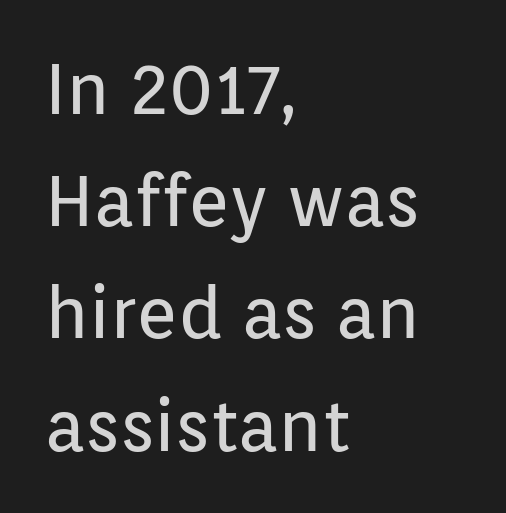
Compared with a centered layout, this one pins lines to the left instead. The passage shown stacks its lines at a standard gap. Notice how the stems are strictly vertical — no italics here. The strokes carry an ordinary text weight at most. The passage shown has conventional tracking throughout.
